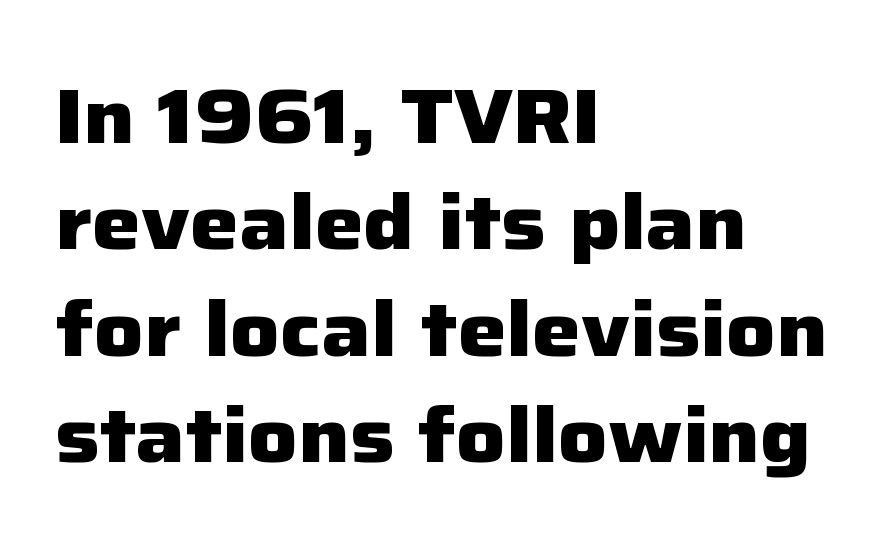
Q: Is the text bold? A: Yes.
Q: Is the text italic (slanted)? A: No, it is upright.
Q: Is the typeface a serif or a sans-serif typeface? A: Sans-serif.
Q: Is the text underlined? A: No.
Q: How is the paragraph aligned? A: Left-aligned.
Q: Is the spacing between letters normal or unusually wide? A: Normal.
Q: Is the spacing between lines tight, normal or loose? A: Normal.
Q: Width (condensed, normal, or wide)? A: Normal.
Q: Stroke contrast? A: Low.
Q: x-height? A: Medium.
Q: Monospaced? A: No.
